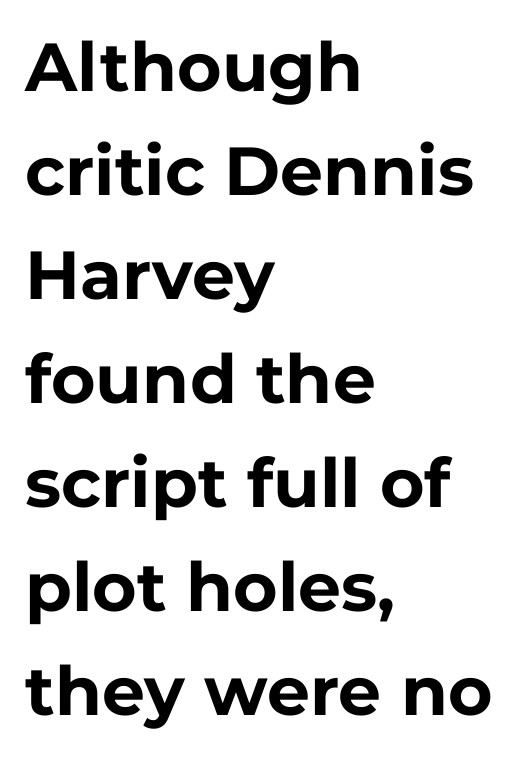
Q: Is the text bold? A: Yes.
Q: Is the text italic (slanted)? A: No, it is upright.
Q: Is the typeface a serif or a sans-serif typeface? A: Sans-serif.
Q: Is the text underlined? A: No.
Q: How is the paragraph aligned? A: Left-aligned.
Q: Is the spacing between letters normal or unusually wide? A: Normal.
Q: Is the spacing between lines tight, normal or loose? A: Normal.
Q: Width (condensed, normal, or wide)? A: Normal.
Q: Stroke contrast? A: Low.
Q: x-height? A: Medium.
Q: Monospaced? A: No.
